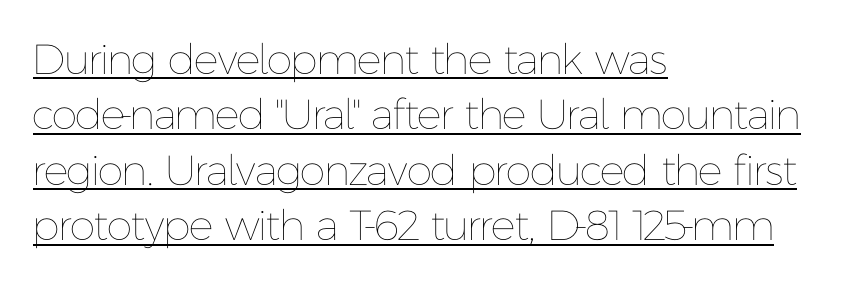
The image shows 42 px thin type, upright; set left-aligned, normal line spacing (1.32x), normal letter spacing, underlined; low stroke contrast and a medium x-height.
